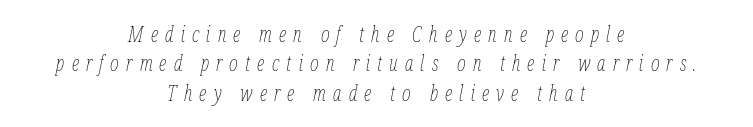
The image shows 21 px text type, italic (leaning right); set centered, normal line spacing (1.4x), unusually wide letter spacing (+0.34 em), not underlined.
